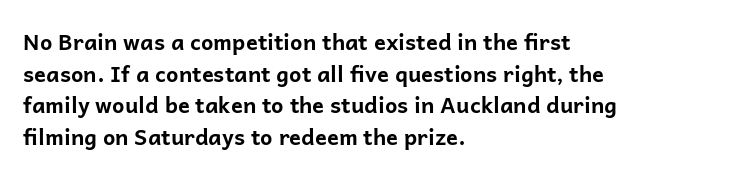
Q: Is the text bold? A: Yes.
Q: Is the text italic (slanted)? A: No, it is upright.
Q: Is the text underlined? A: No.
Q: How is the paragraph aligned? A: Left-aligned.
Q: Is the spacing between letters normal or unusually wide? A: Normal.
Q: Is the spacing between lines tight, normal or loose? A: Normal.
